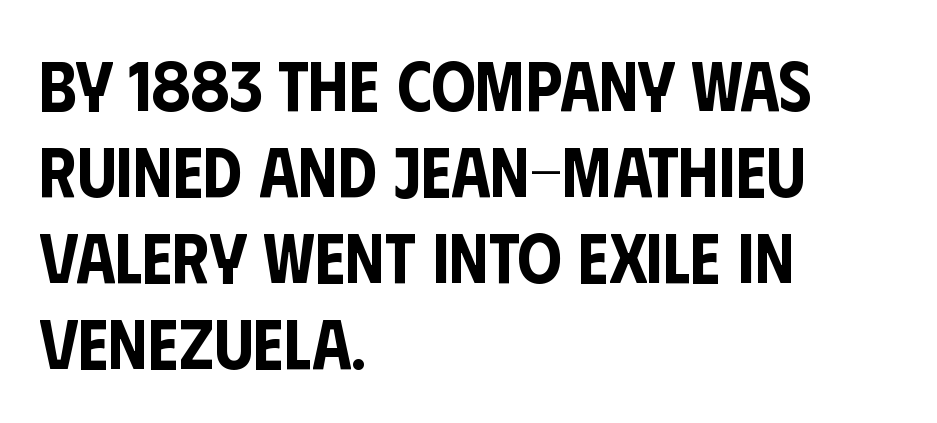
Q: Is the text italic (slanted)? A: No, it is upright.
Q: Is the typeface a serif or a sans-serif typeface? A: Sans-serif.
Q: Is the text underlined? A: No.
Q: How is the paragraph aligned? A: Left-aligned.
Q: Is the spacing between letters normal or unusually wide? A: Normal.
Q: Width (condensed, normal, or wide)? A: Condensed.
Q: Stroke contrast? A: Low.
Q: x-height? A: Large.
Q: Monospaced? A: No.
